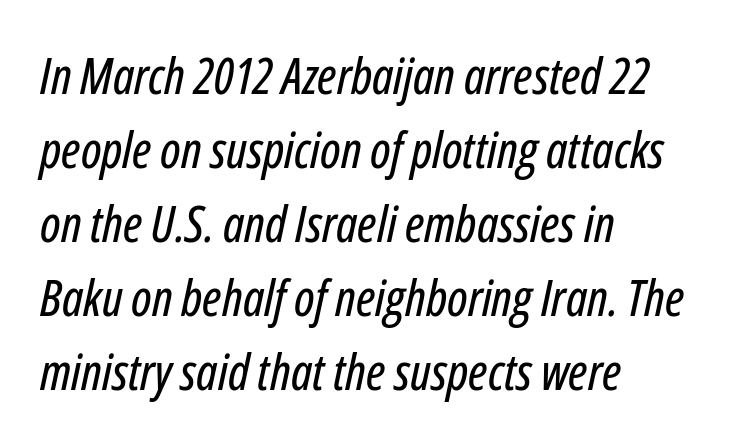
Q: Is the text italic (slanted)? A: Yes, it leans right by about 12 degrees.
Q: Is the text underlined? A: No.
Q: How is the paragraph aligned? A: Left-aligned.
Q: Is the spacing between letters normal or unusually wide? A: Normal.
Q: Is the spacing between lines tight, normal or loose? A: Normal.
Q: Width (condensed, normal, or wide)? A: Condensed.
Q: Stroke contrast? A: Low.
Q: x-height? A: Medium.
Q: Monospaced? A: No.
